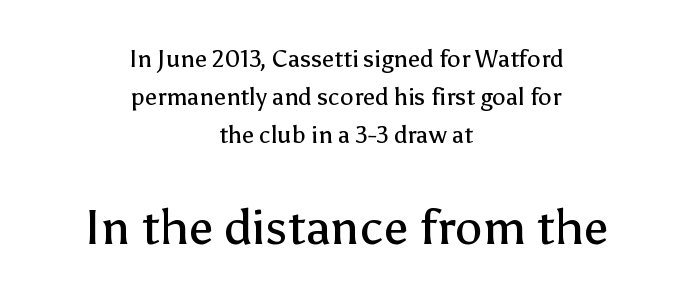
{"serif": "no", "italic": "no", "bold": "no", "weight": "regular", "width": "normal", "stroke_contrast": "low", "x_height": "medium", "monospaced": "no", "underline": "no", "align": "center", "line_spacing": "normal", "line_spacing_ratio": 1.58, "letter_spacing": "normal", "letter_spacing_em": 0.0, "larger_block": "second", "size_ratio": 2.04, "glyph_px": 49}
